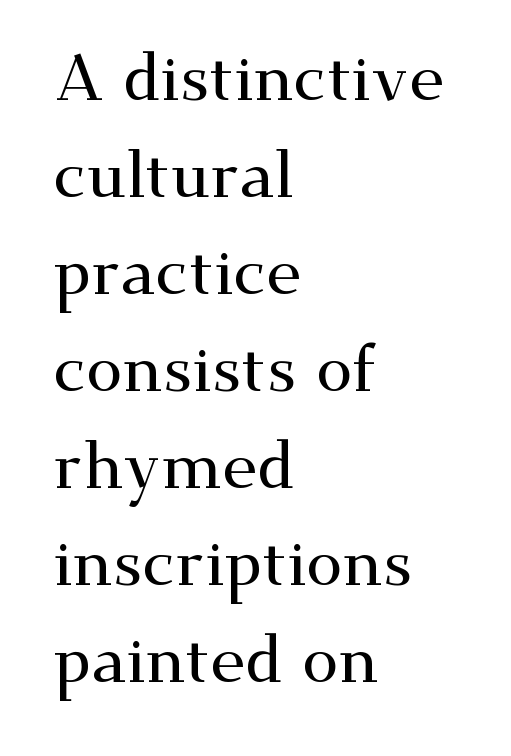
{"serif": "yes", "italic": "no", "width": "wide", "stroke_contrast": "medium", "x_height": "small", "monospaced": "no", "underline": "no", "align": "left", "line_spacing": "normal", "line_spacing_ratio": 1.47, "letter_spacing": "normal", "letter_spacing_em": 0.0, "glyph_px": 66}
